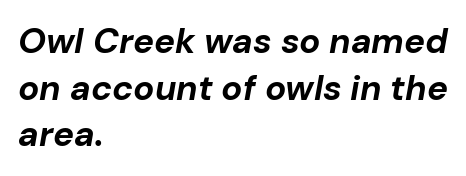
{"italic": "yes", "lean": "right", "slant_degrees": 10, "bold": "yes", "weight": "bold", "width": "normal", "stroke_contrast": "low", "x_height": "medium", "monospaced": "no", "underline": "no", "align": "left", "line_spacing": "normal", "line_spacing_ratio": 1.33, "letter_spacing": "normal", "letter_spacing_em": 0.0, "glyph_px": 35}
